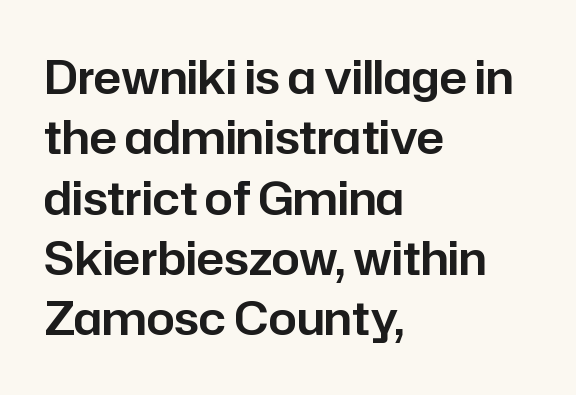
Only glyphs here, with clear space below each row. Is this a fixed-width face? No — the glyphs have proportional, varying widths. Nothing unusual about the tracking: characters are spaced as the font intends. Line starts are locked; line ends wander. Every stem runs plumb, perpendicular to the baseline. You can tell from the bare stems that sans-serif type was used.
